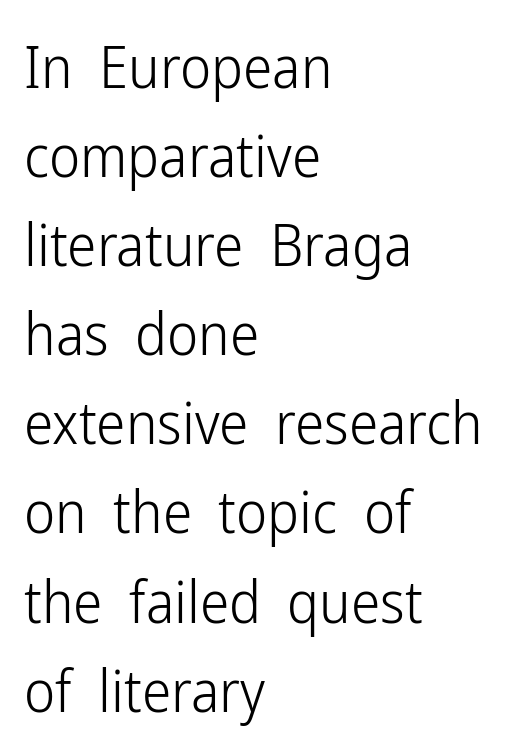
The image shows 59 px light, condensed sans-serif type, upright; set left-aligned, normal line spacing (1.51x), normal letter spacing, not underlined; low stroke contrast and a medium x-height.
